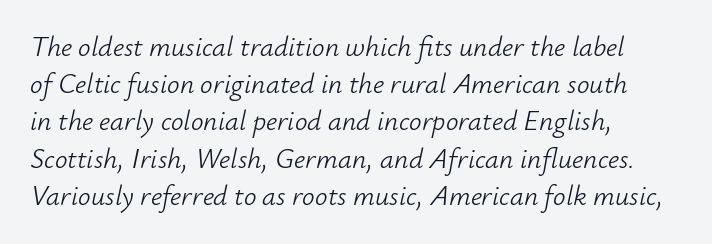
{"italic": "yes", "lean": "right", "slant_degrees": 12, "bold": "no", "weight": "light", "width": "normal", "stroke_contrast": "low", "x_height": "small", "monospaced": "no", "underline": "no", "align": "left", "line_spacing": "normal", "line_spacing_ratio": 1.33, "letter_spacing": "normal", "letter_spacing_em": 0.0, "glyph_px": 28}
